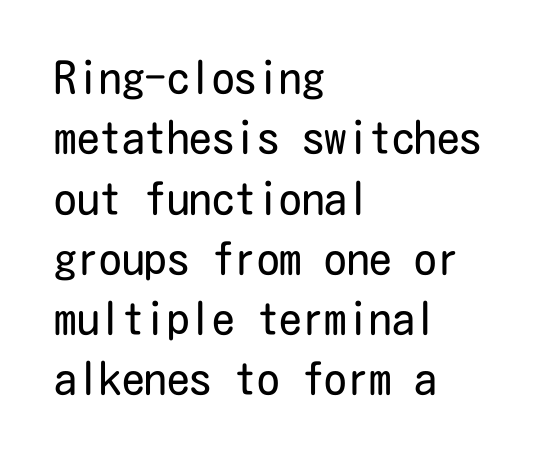
The image shows 45 px regular-weight, condensed sans-serif type, upright; set left-aligned, normal line spacing (1.34x), normal letter spacing, not underlined; low stroke contrast and a medium x-height.
